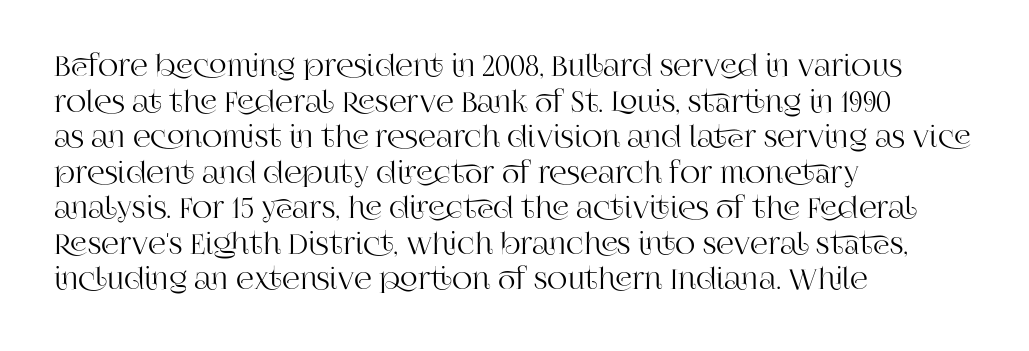
The image shows 28 px serif type, upright; set left-aligned, normal line spacing (1.27x), normal letter spacing, not underlined; high stroke contrast and a large x-height.
